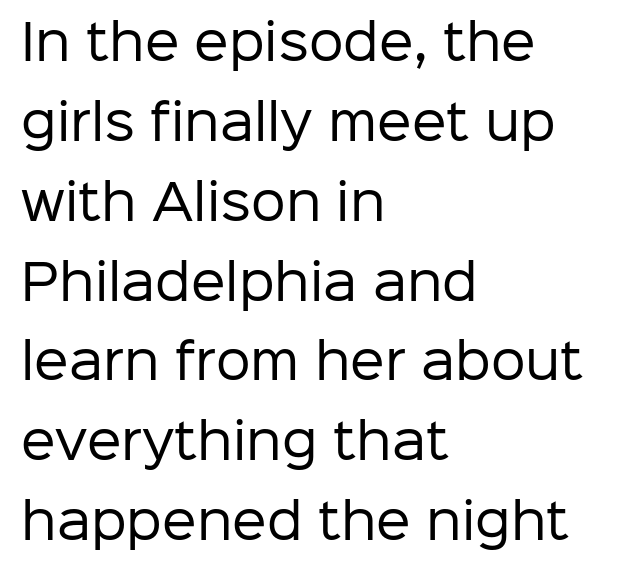
The image shows 49 px regular-weight sans-serif type, upright; set left-aligned, normal line spacing (1.63x), normal letter spacing, not underlined; low stroke contrast and a medium x-height.
